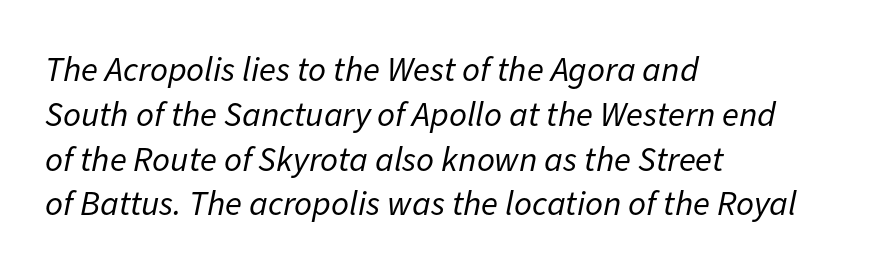
Q: Is the text bold? A: No.
Q: Is the text italic (slanted)? A: Yes, it leans right by about 11 degrees.
Q: Is the text underlined? A: No.
Q: How is the paragraph aligned? A: Left-aligned.
Q: Is the spacing between letters normal or unusually wide? A: Normal.
Q: Is the spacing between lines tight, normal or loose? A: Normal.
Q: Width (condensed, normal, or wide)? A: Normal.
Q: Stroke contrast? A: Low.
Q: x-height? A: Medium.
Q: Monospaced? A: No.
